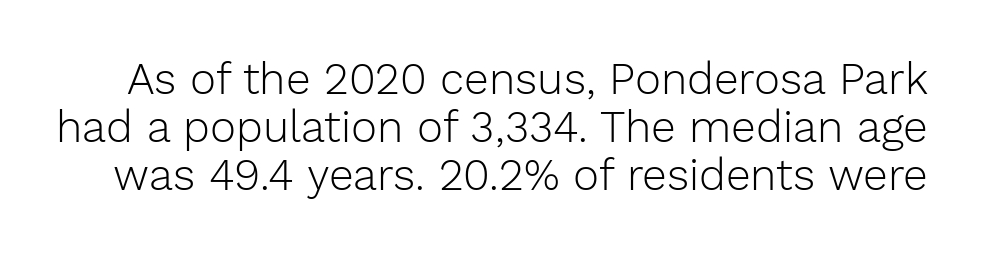
The image shows 44 px light sans-serif type, upright; set tight line spacing (1.09x), normal letter spacing, not underlined; low stroke contrast and a medium x-height.
